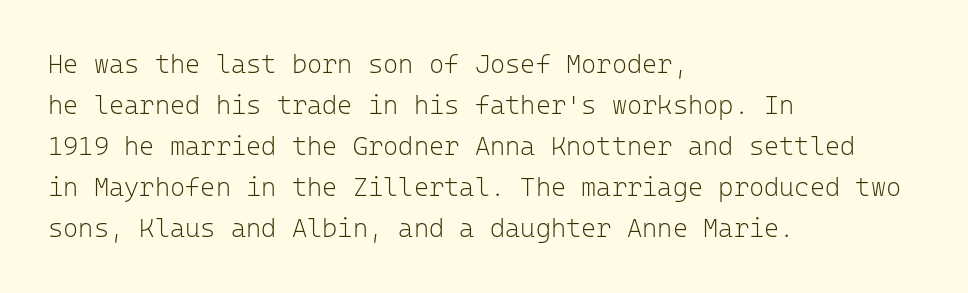
{"italic": "no", "bold": "no", "underline": "no", "align": "left", "line_spacing": "normal", "line_spacing_ratio": 1.58, "letter_spacing": "normal", "letter_spacing_em": 0.0, "glyph_px": 26}
